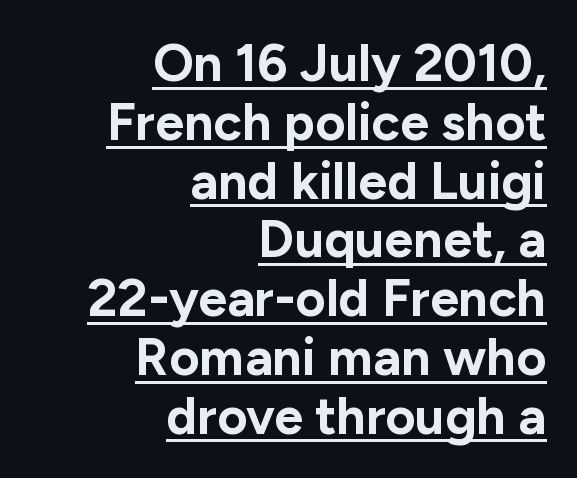
Q: Is the text bold? A: Yes.
Q: Is the text italic (slanted)? A: No, it is upright.
Q: Is the typeface a serif or a sans-serif typeface? A: Sans-serif.
Q: Is the text underlined? A: Yes.
Q: How is the paragraph aligned? A: Right-aligned.
Q: Is the spacing between letters normal or unusually wide? A: Normal.
Q: Is the spacing between lines tight, normal or loose? A: Tight.
Q: Width (condensed, normal, or wide)? A: Normal.
Q: Stroke contrast? A: Low.
Q: x-height? A: Medium.
Q: Monospaced? A: No.
